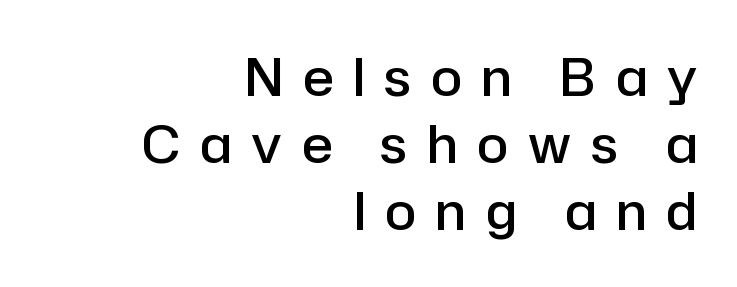
The image shows 51 px semibold sans-serif type, upright; set right-aligned, normal line spacing (1.31x), unusually wide letter spacing (+0.39 em), not underlined; low stroke contrast and a medium x-height.
